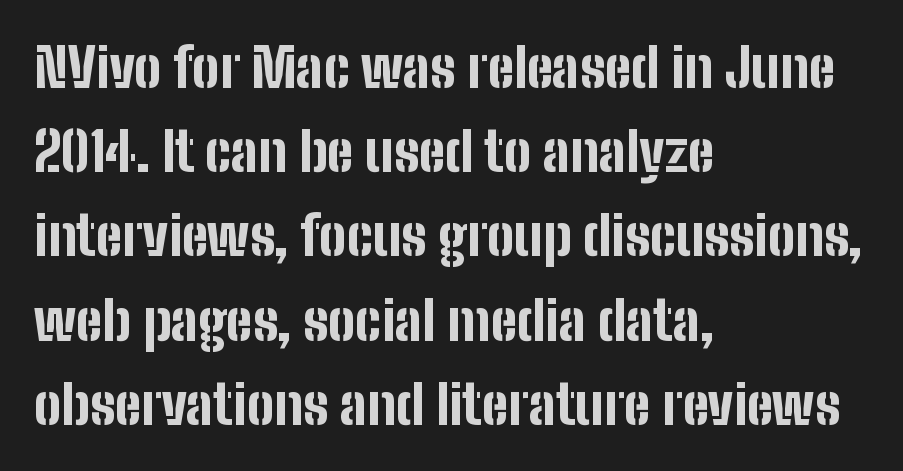
The image shows 54 px bold, condensed sans-serif type, upright; set left-aligned, normal line spacing (1.56x), normal letter spacing, not underlined; low stroke contrast and a medium x-height.
